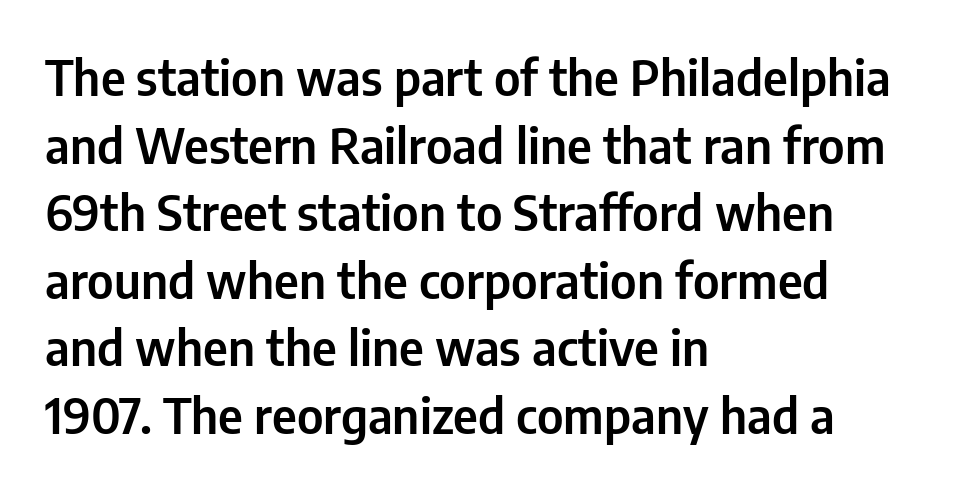
The image shows 49 px condensed sans-serif type, upright; set left-aligned, normal line spacing (1.38x), normal letter spacing, not underlined; low stroke contrast and a medium x-height.
